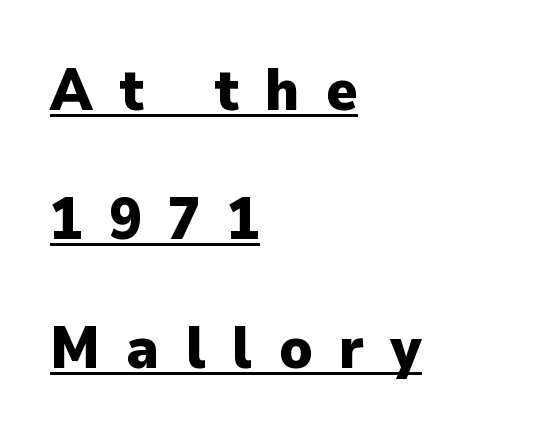
The image shows 59 px heavy sans-serif type, upright; set left-aligned, loose line spacing (2.19x), unusually wide letter spacing (+0.45 em), underlined; low stroke contrast and a medium x-height.
